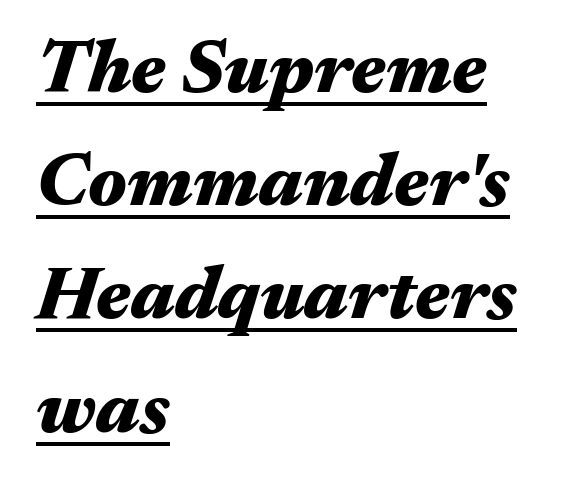
The image shows 75 px heavy, wide type, italic (leaning right); set left-aligned, normal line spacing (1.51x), normal letter spacing, underlined; medium stroke contrast and a medium x-height.
